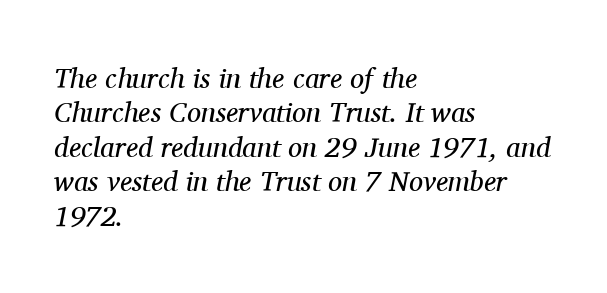
Q: Is the text bold? A: No.
Q: Is the text italic (slanted)? A: Yes, it leans right by about 11 degrees.
Q: Is the typeface a serif or a sans-serif typeface? A: Serif.
Q: Is the text underlined? A: No.
Q: How is the paragraph aligned? A: Left-aligned.
Q: Is the spacing between letters normal or unusually wide? A: Normal.
Q: Width (condensed, normal, or wide)? A: Normal.
Q: Stroke contrast? A: Medium.
Q: x-height? A: Medium.
Q: Monospaced? A: No.
